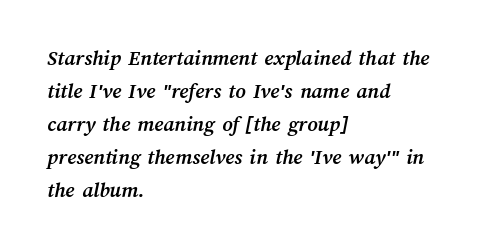
{"bold": "yes", "underline": "no", "align": "left", "line_spacing": "normal", "line_spacing_ratio": 1.5, "letter_spacing": "normal", "letter_spacing_em": 0.0, "glyph_px": 22}
